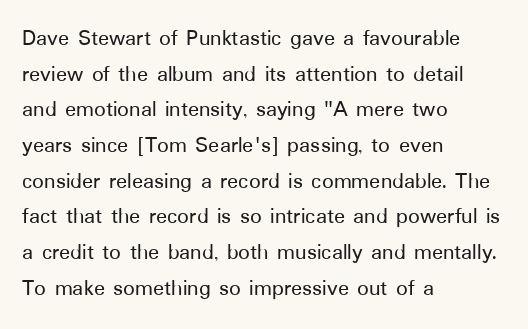
Q: Is the text italic (slanted)? A: No, it is upright.
Q: Is the text underlined? A: No.
Q: How is the paragraph aligned? A: Left-aligned.
Q: Is the spacing between letters normal or unusually wide? A: Normal.
Q: Is the spacing between lines tight, normal or loose? A: Normal.
